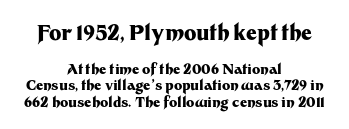
The image shows 21 px bold type, upright; set centered, line spacing 1.18x, normal letter spacing, not underlined; the first (top) block is 1.5x larger.
